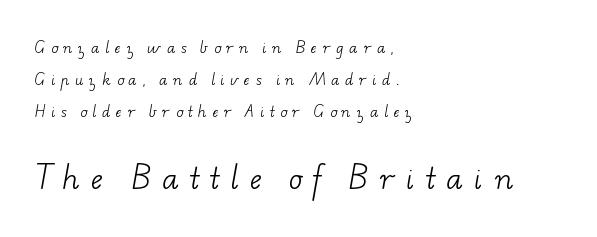
{"serif": "yes", "bold": "no", "weight": "light", "width": "wide", "stroke_contrast": "low", "x_height": "small", "monospaced": "no", "underline": "no", "align": "left", "line_spacing": "loose", "line_spacing_ratio": 2.28, "letter_spacing": "wide", "letter_spacing_em": 0.42, "larger_block": "second", "size_ratio": 2.0, "glyph_px": 28}
